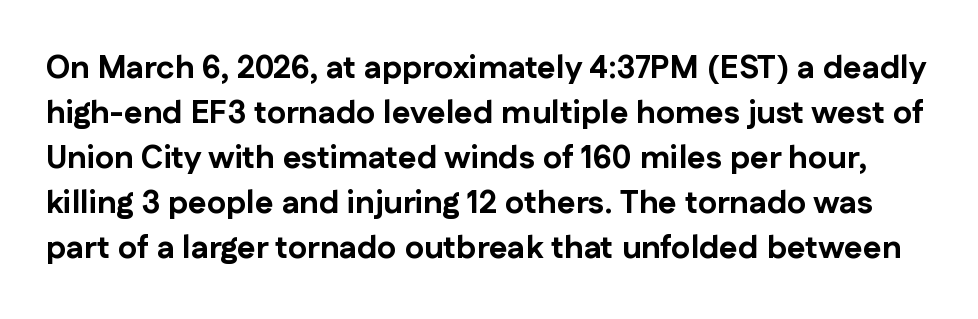
How are the letters spaced? Ordinarily, with no added tracking. This is roman type, the default non-slanted kind. Spacing verdict: proportional, widths tailored to each character. The space directly below the letters is spotless. Baseline-to-baseline distance is the conventional proportion of letter height. The sample has been set heavy, in full bold.
